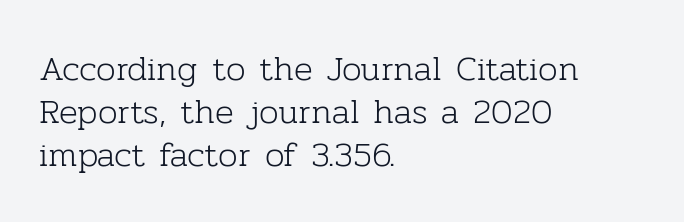
Here the designer chose a conventional face with non-uniform glyph widths. Compared with a typical body face, this is equally light or lighter still. If you drew a line through each stem, it would be perfectly vertical. Compared with a centered layout, this one pins lines to the left instead. Caption: standard tracking, unaltered.
